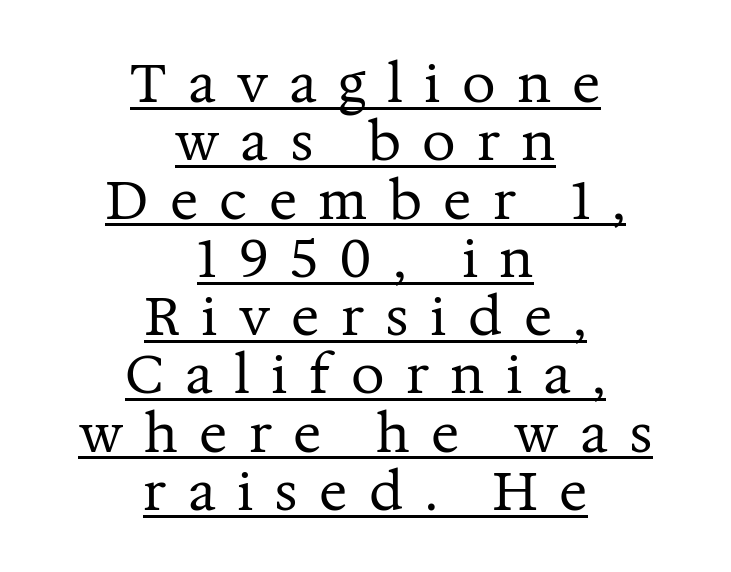
Q: Is the text bold? A: No.
Q: Is the text italic (slanted)? A: No, it is upright.
Q: Is the typeface a serif or a sans-serif typeface? A: Serif.
Q: Is the text underlined? A: Yes.
Q: How is the paragraph aligned? A: Centered.
Q: Is the spacing between letters normal or unusually wide? A: Unusually wide.
Q: Is the spacing between lines tight, normal or loose? A: Tight.
Q: Width (condensed, normal, or wide)? A: Normal.
Q: Stroke contrast? A: Medium.
Q: x-height? A: Medium.
Q: Monospaced? A: No.
